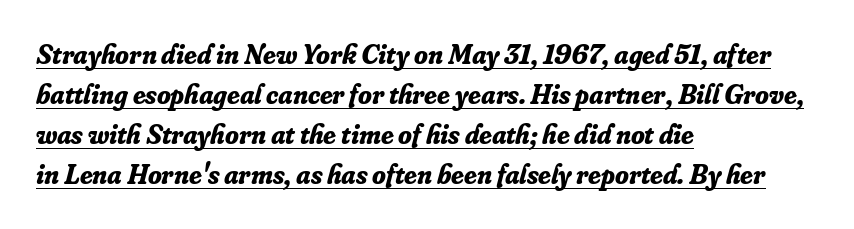
The image shows 28 px bold serif type, italic (leaning right); set left-aligned, normal line spacing (1.43x), normal letter spacing, underlined; low stroke contrast and a small x-height.
